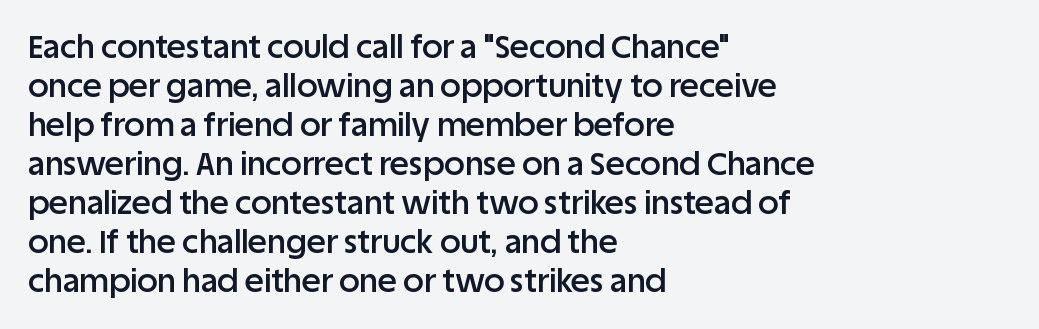
Q: Is the text bold? A: Semi-bold.
Q: Is the text italic (slanted)? A: No, it is upright.
Q: Is the typeface a serif or a sans-serif typeface? A: Sans-serif.
Q: Is the text underlined? A: No.
Q: How is the paragraph aligned? A: Left-aligned.
Q: Is the spacing between letters normal or unusually wide? A: Normal.
Q: Width (condensed, normal, or wide)? A: Normal.
Q: Stroke contrast? A: Low.
Q: x-height? A: Large.
Q: Monospaced? A: No.
